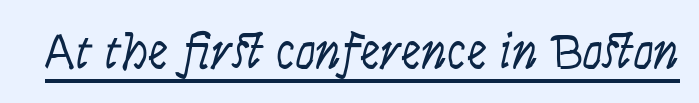
The passage shown is typeset with a sans-serif family. No extra tracking has been applied to these lines. Each line of the rendering has a horizontal stroke beneath the glyphs. A typesetter would call this proportional, since set widths differ per character.
